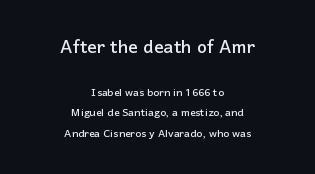
Q: Is the text italic (slanted)? A: No, it is upright.
Q: Is the text underlined? A: No.
Q: How is the paragraph aligned? A: Centered.
Q: Is the spacing between letters normal or unusually wide? A: Normal.
Q: Is the spacing between lines tight, normal or loose? A: Normal.
Q: Which block of text is set in a larger size, the first (top) or the second (bottom)? A: The first (top) one.
